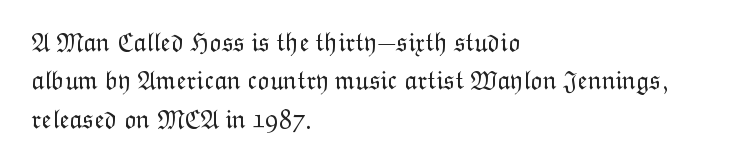
Leftover space on each line is placed entirely after the last word. The font sits on the lighter half of the weight spectrum, regular included. Here the glyphs are tracked normally, forming tight word shapes. Evenly set lines give the paragraph a standard silhouette. The area under the type is left untouched. The letters stand upright; this is a roman face.
